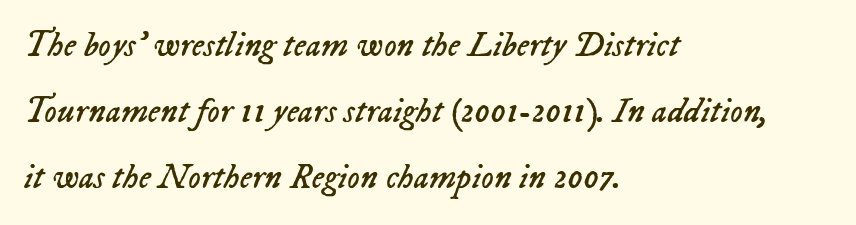
The image shows 35 px regular-weight type, italic (leaning right); set left-aligned, line spacing 1.89x, normal letter spacing, not underlined; low stroke contrast and a medium x-height.
